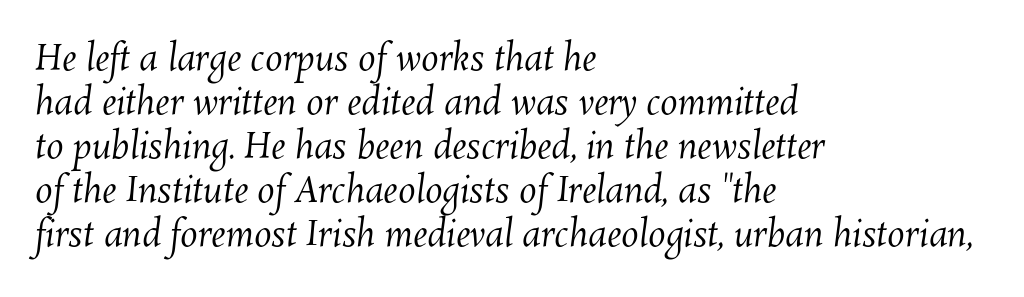
The leading is moderate, giving the passage an even texture. This reads as an unemphasized weight, regular at the heaviest. Observe the ordinary spacing: letters are neighbours, not strangers. The passage shown is typed in a proportional face where columns would drift. Glance below the letters and you will spot only blank space. Horizontally, the lines are justified to the leading edge only.
